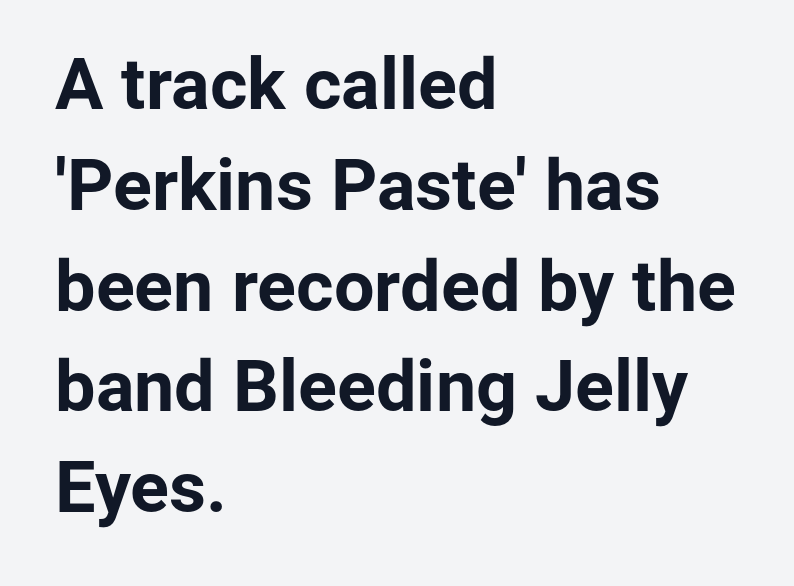
The image shows 72 px bold sans-serif type, upright; set left-aligned, normal line spacing (1.4x), normal letter spacing, not underlined; low stroke contrast and a medium x-height.
